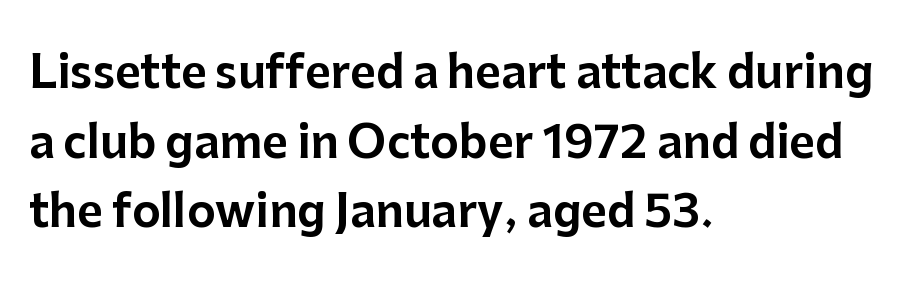
Short and long lines alike share a common starting point at left. Line spacing here is normal. Rendered with straight, roman letterforms. Is the letter spacing exaggerated? No — it looks like the ordinary default.
